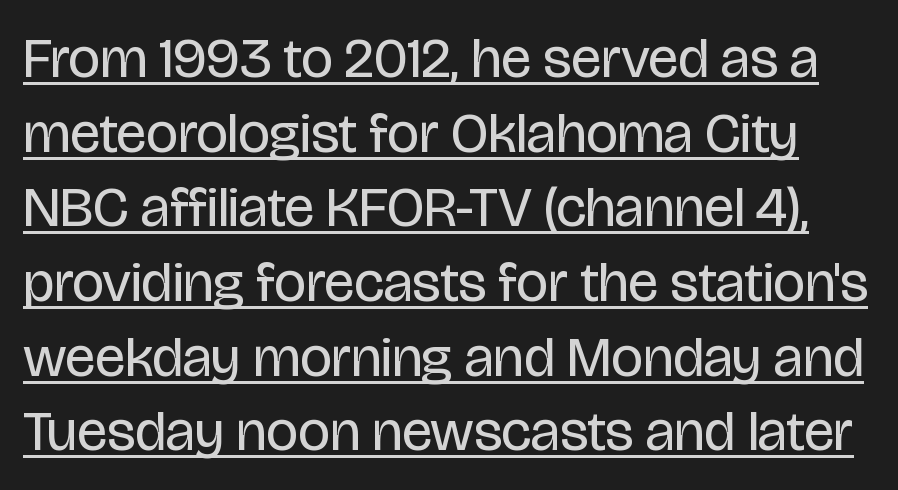
Stroke mass is kept to a normal reading level or below. In terms of leading, this rendering sits right in the middle. The specimen includes a rule beneath the text block's lines. Looks like regular typesetting: each glyph gets only the width it needs.
